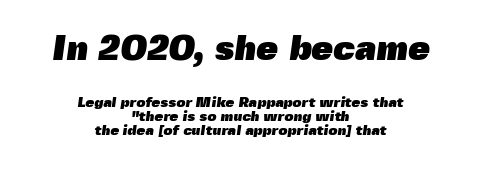
The image shows 35 px heavy sans-serif type; set centered, tight line spacing (1.0x), normal letter spacing, not underlined; the first (top) block is 2.5x larger; a medium x-height.
